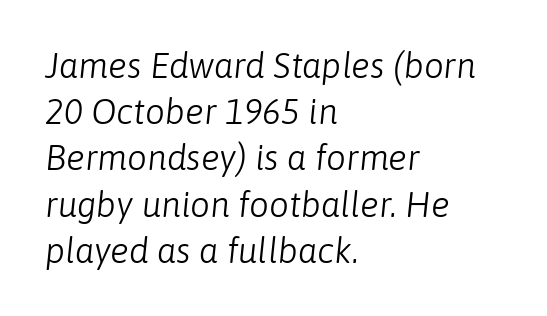
Q: Is the text bold? A: No.
Q: Is the text italic (slanted)? A: Yes, it leans right by about 6 degrees.
Q: Is the text underlined? A: No.
Q: How is the paragraph aligned? A: Left-aligned.
Q: Is the spacing between letters normal or unusually wide? A: Normal.
Q: Is the spacing between lines tight, normal or loose? A: Normal.
Q: Width (condensed, normal, or wide)? A: Normal.
Q: Stroke contrast? A: Low.
Q: x-height? A: Medium.
Q: Monospaced? A: No.
